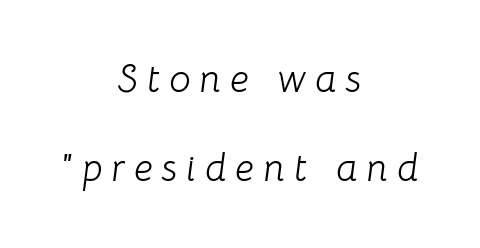
The image shows 38 px light type, italic (leaning right); set centered, loose line spacing (2.34x), unusually wide letter spacing (+0.24 em), not underlined; low stroke contrast and a medium x-height.
